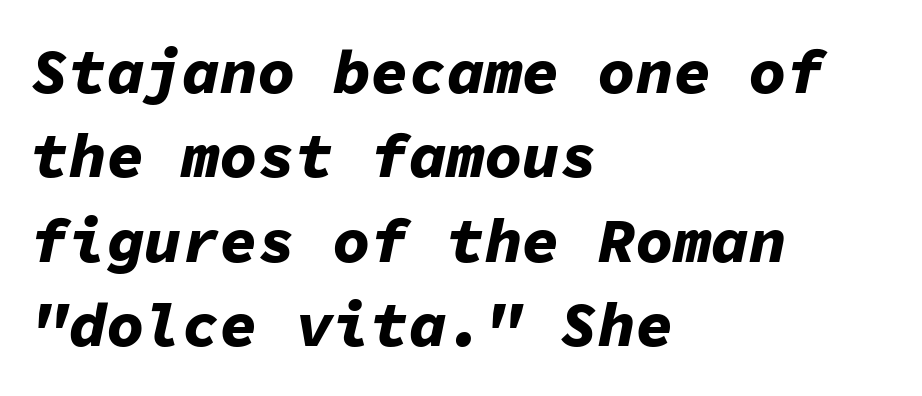
{"italic": "yes", "lean": "right", "slant_degrees": 11, "bold": "yes", "weight": "bold", "width": "normal", "stroke_contrast": "low", "x_height": "medium", "monospaced": "yes", "underline": "no", "align": "left", "line_spacing": "normal", "line_spacing_ratio": 1.34, "letter_spacing": "normal", "letter_spacing_em": 0.0, "glyph_px": 63}
